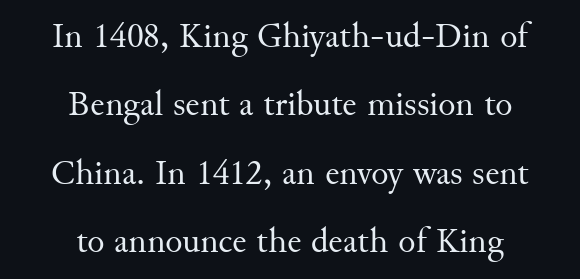
Q: Is the text bold? A: No.
Q: Is the text italic (slanted)? A: No, it is upright.
Q: Is the typeface a serif or a sans-serif typeface? A: Serif.
Q: Is the text underlined? A: No.
Q: How is the paragraph aligned? A: Centered.
Q: Is the spacing between letters normal or unusually wide? A: Normal.
Q: Is the spacing between lines tight, normal or loose? A: Loose.
Q: Width (condensed, normal, or wide)? A: Normal.
Q: Stroke contrast? A: Medium.
Q: x-height? A: Small.
Q: Monospaced? A: No.
